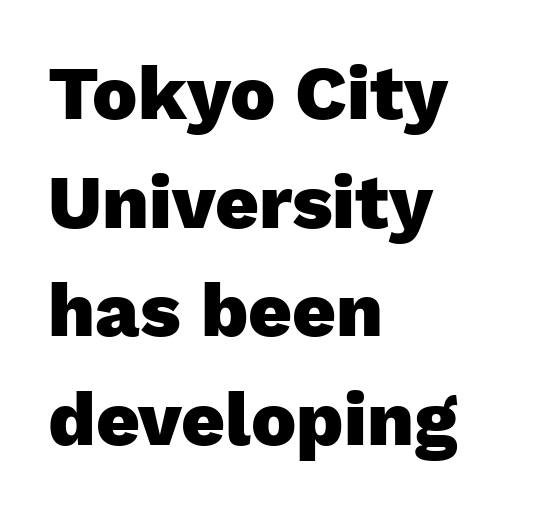
The image shows 76 px heavy sans-serif type, upright; set left-aligned, normal line spacing (1.43x), normal letter spacing, not underlined; low stroke contrast and a medium x-height.
